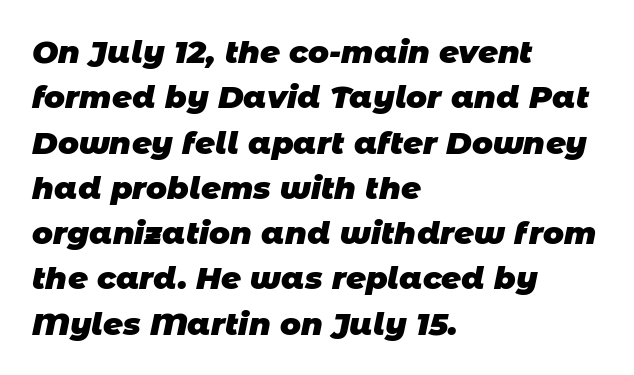
Short and long lines alike share a common starting point at left. Think of a printed novel: that variable character pitch is what you see here. In terms of leading, this rendering sits right in the middle. Heavy, bold letterforms. Typographically, this falls in the sans-serif category.
